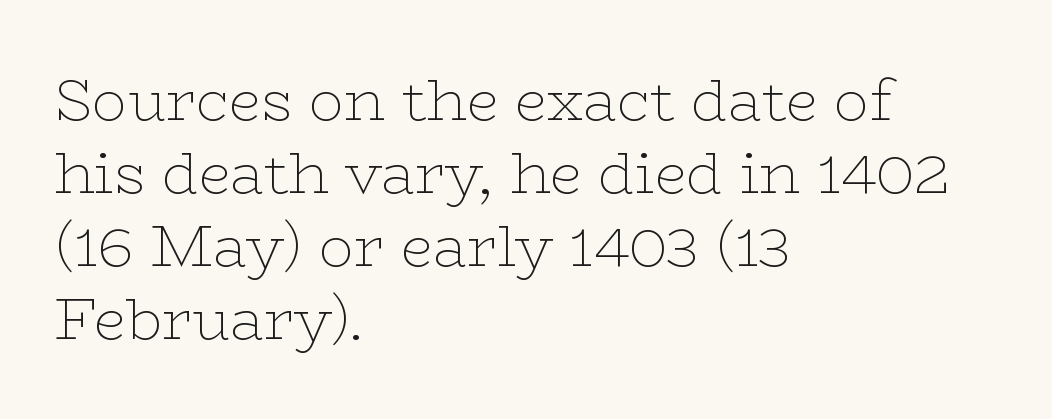
The image shows 58 px thin, wide serif type, upright; set left-aligned, normal line spacing (1.26x), normal letter spacing, not underlined; low stroke contrast and a medium x-height.
